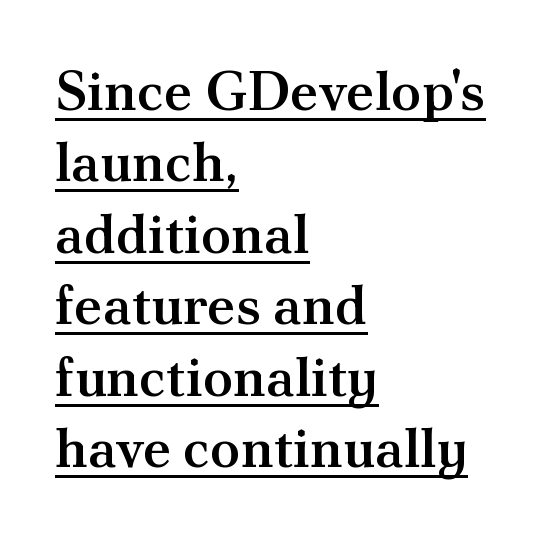
The rendering uses a semibold face; strokes are thickened but not to full bold. Font category for this specimen: serif. The specimen reads as upright at a glance. Caption: multi-line text, flush left, ragged right. This sample has the flowing, uneven cadence of proportional lettering.
